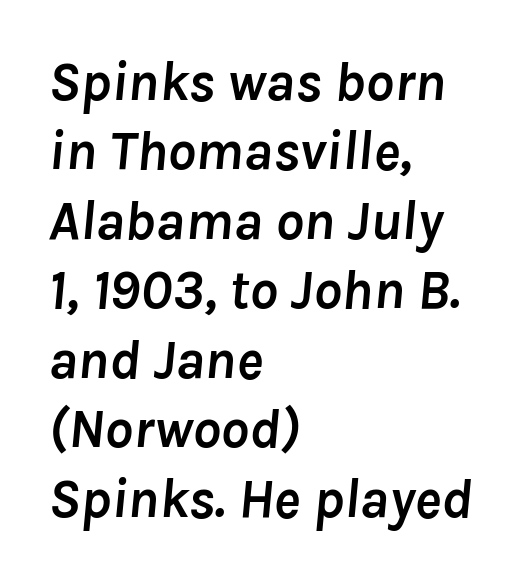
Note the varied advance widths — an 'i' is clearly narrower than an 'm'. In terms of weight, the rendering is a true, heavy bold. The zone under the glyphs is completely vacant. Inter-character spacing is left at the font's built-in metrics.
